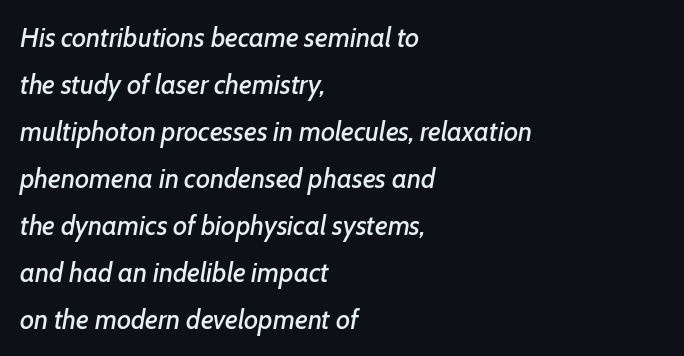
Q: Is the text italic (slanted)? A: Yes, it leans right by about 7 degrees.
Q: Is the text underlined? A: No.
Q: How is the paragraph aligned? A: Left-aligned.
Q: Is the spacing between letters normal or unusually wide? A: Normal.
